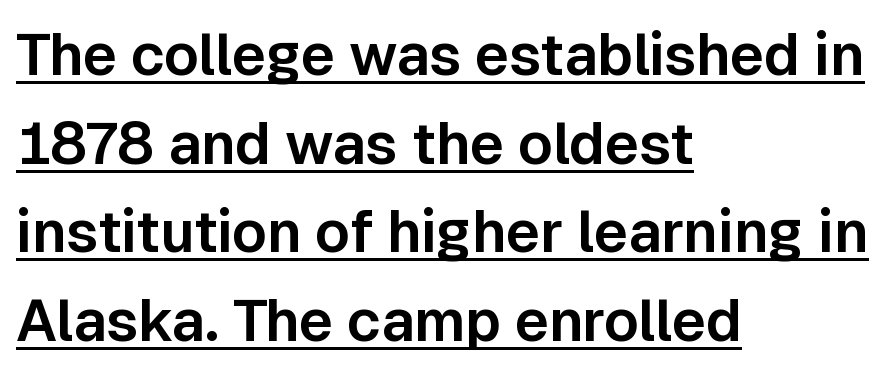
{"serif": "no", "italic": "no", "width": "normal", "stroke_contrast": "low", "x_height": "medium", "monospaced": "no", "underline": "yes", "align": "left", "line_spacing": "normal", "line_spacing_ratio": 1.53, "letter_spacing": "normal", "letter_spacing_em": 0.0, "glyph_px": 58}
